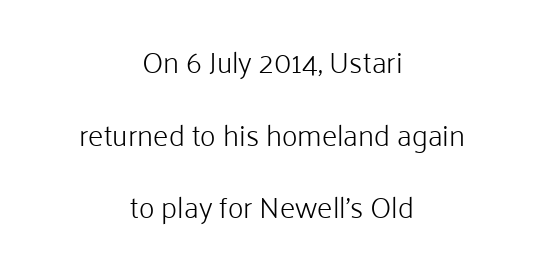
Q: Is the text bold? A: No.
Q: Is the text italic (slanted)? A: No, it is upright.
Q: Is the typeface a serif or a sans-serif typeface? A: Sans-serif.
Q: Is the text underlined? A: No.
Q: How is the paragraph aligned? A: Centered.
Q: Is the spacing between letters normal or unusually wide? A: Normal.
Q: Is the spacing between lines tight, normal or loose? A: Loose.
Q: Width (condensed, normal, or wide)? A: Normal.
Q: Stroke contrast? A: Low.
Q: x-height? A: Medium.
Q: Monospaced? A: No.
